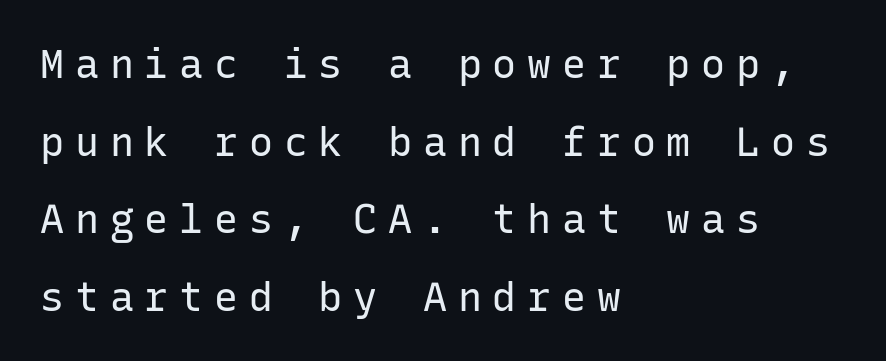
Nope, not italic — everything's standing straight. How would I describe the line gaps? Wide and relaxed. In CSS terms this would be text-align: left. Unlike a traditional serif, this face leaves its strokes unadorned. Weight: regular or lighter. Every character here occupies the same horizontal width, giving the sample a typewriter-like rhythm.
